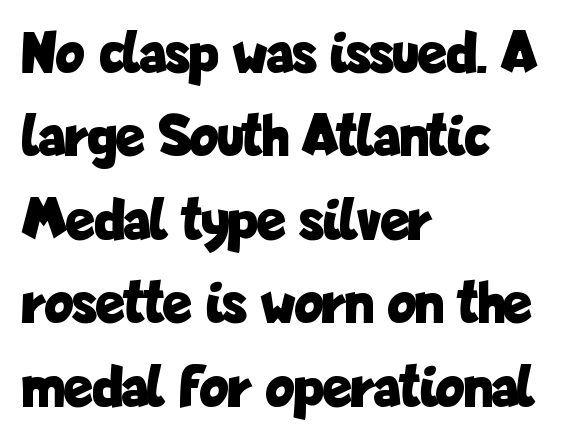
The line texture is even and compact thanks to regular tracking. Note the varied advance widths — an 'i' is clearly narrower than an 'm'. If you drew a line through each stem, it would be perfectly vertical. Caption: bold face, heavy strokes.
